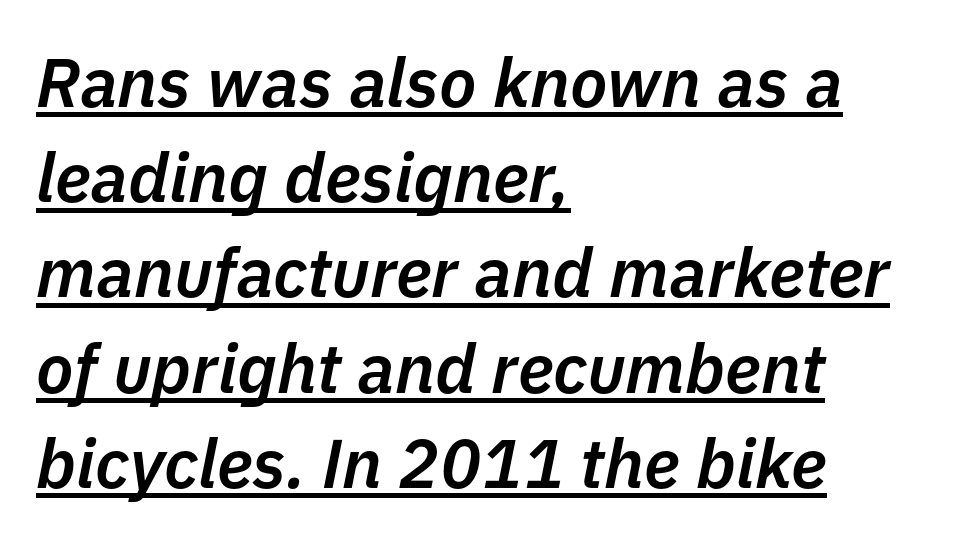
{"italic": "yes", "lean": "right", "slant_degrees": 11, "bold": "semi", "weight": "semibold", "width": "normal", "stroke_contrast": "low", "x_height": "medium", "monospaced": "no", "underline": "yes", "align": "left", "line_spacing": "normal", "line_spacing_ratio": 1.38, "letter_spacing": "normal", "letter_spacing_em": 0.0, "glyph_px": 69}
